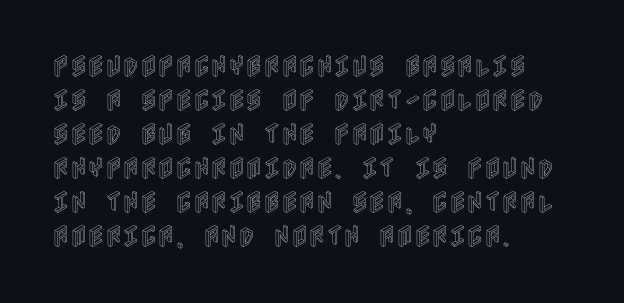
Each word holds together tightly as a unit, with standard inter-letter gaps. Horizontally, the lines are justified to the leading edge only. Check the space under the baseline: it is left empty. Leading matches the norm, producing a regular column.
